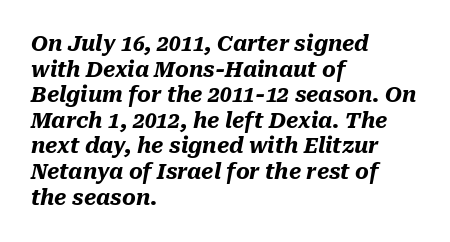
Q: Is the text bold? A: Yes.
Q: Is the text italic (slanted)? A: Yes, it leans right by about 10 degrees.
Q: Is the text underlined? A: No.
Q: How is the paragraph aligned? A: Left-aligned.
Q: Is the spacing between letters normal or unusually wide? A: Normal.
